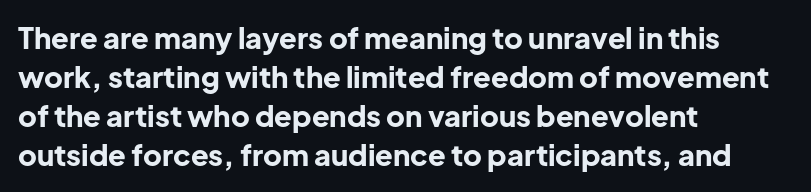
{"serif": "no", "italic": "no", "bold": "yes", "weight": "bold", "width": "normal", "stroke_contrast": "low", "x_height": "medium", "monospaced": "no", "underline": "no", "align": "left", "line_spacing": "normal", "line_spacing_ratio": 1.35, "letter_spacing": "normal", "letter_spacing_em": 0.0, "glyph_px": 29}
